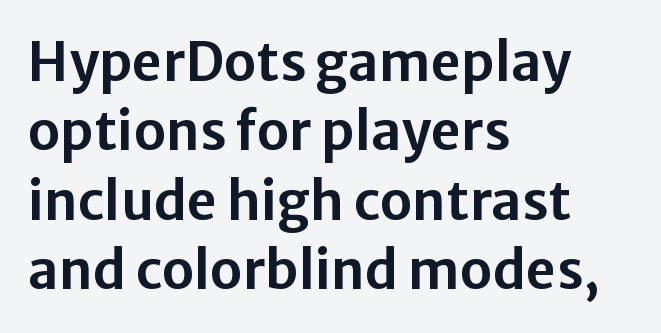
{"serif": "no", "italic": "no", "width": "normal", "stroke_contrast": "low", "x_height": "medium", "monospaced": "no", "underline": "no", "align": "left", "line_spacing": "normal", "line_spacing_ratio": 1.31, "letter_spacing": "normal", "letter_spacing_em": 0.0, "glyph_px": 53}
